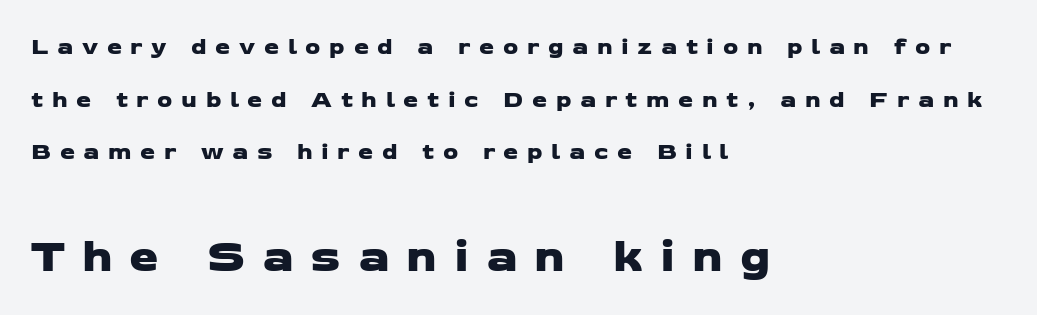
The image shows 47 px wide sans-serif type; set left-aligned, loose line spacing (2.19x), unusually wide letter spacing (+0.36 em), not underlined; the second (bottom) block is 1.96x larger; low stroke contrast and a medium x-height.
